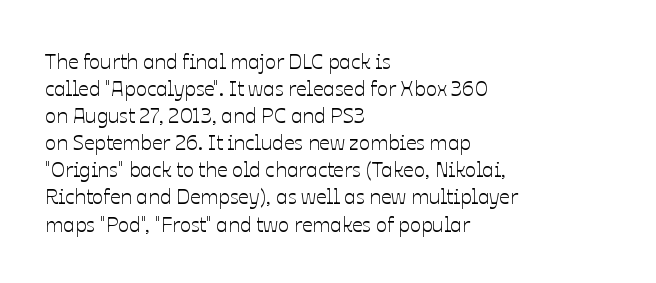
The letters stand straight up with perfectly vertical stems. Tracking here is standard; glyphs follow each other at the usual distance. Whoever set this chose a conventional vertical rhythm. The paragraph has a hard left edge and a soft right edge. Has an underline been added? It has not.
